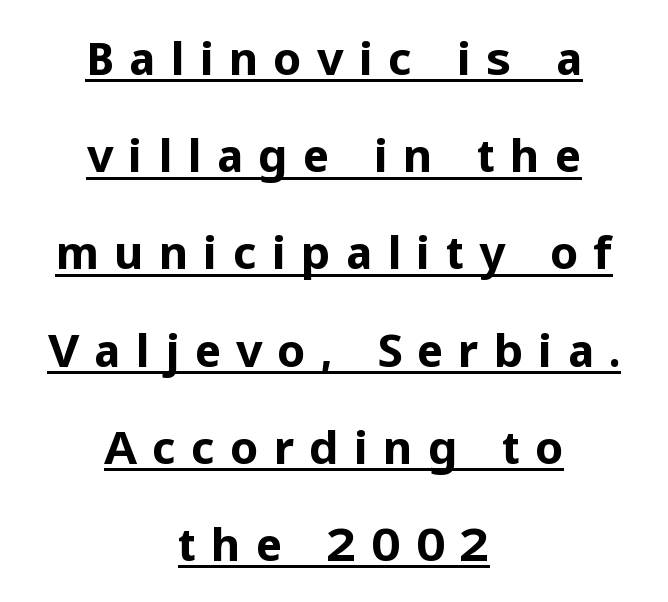
{"serif": "no", "italic": "no", "bold": "yes", "weight": "bold", "width": "normal", "stroke_contrast": "low", "x_height": "medium", "monospaced": "no", "underline": "yes", "align": "center", "line_spacing": "loose", "line_spacing_ratio": 2.16, "letter_spacing": "wide", "letter_spacing_em": 0.33, "glyph_px": 45}
